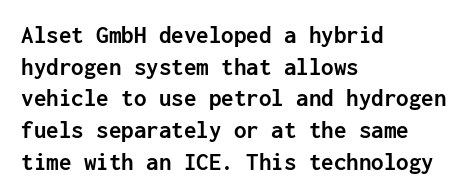
The image shows 25 px bold type, upright; set left-aligned, normal line spacing (1.27x), normal letter spacing, not underlined.
